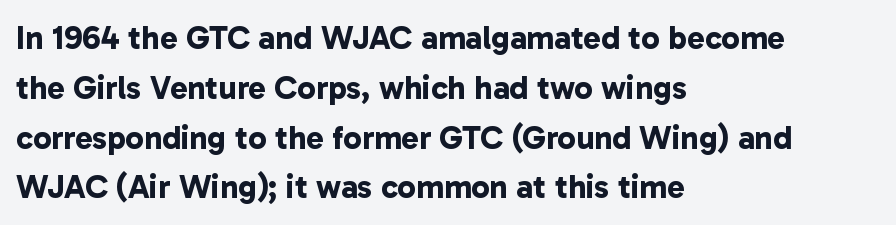
The image shows 33 px bold sans-serif type; set left-aligned, normal line spacing (1.51x), normal letter spacing, not underlined; low stroke contrast and a medium x-height.
